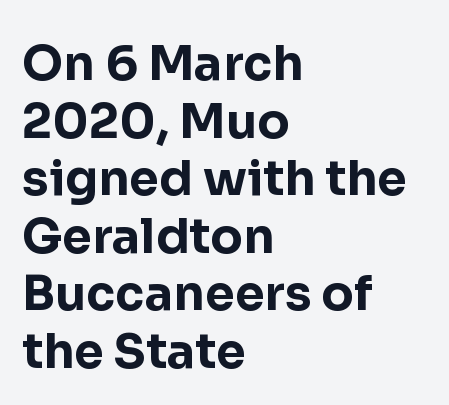
The image shows 48 px bold sans-serif type, upright; set left-aligned, line spacing 1.2x, normal letter spacing, not underlined; low stroke contrast and a medium x-height.
